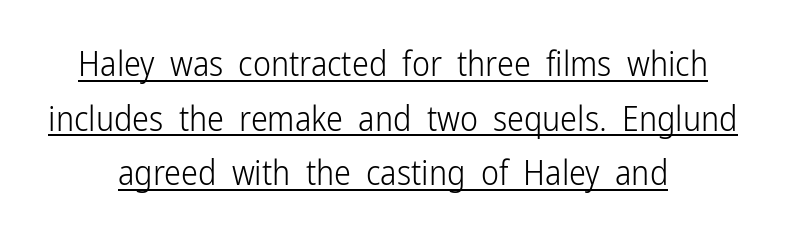
Q: Is the text bold? A: No.
Q: Is the text italic (slanted)? A: No, it is upright.
Q: Is the typeface a serif or a sans-serif typeface? A: Sans-serif.
Q: Is the text underlined? A: Yes.
Q: How is the paragraph aligned? A: Centered.
Q: Is the spacing between letters normal or unusually wide? A: Normal.
Q: Is the spacing between lines tight, normal or loose? A: Normal.
Q: Width (condensed, normal, or wide)? A: Condensed.
Q: Stroke contrast? A: Low.
Q: x-height? A: Medium.
Q: Monospaced? A: No.
